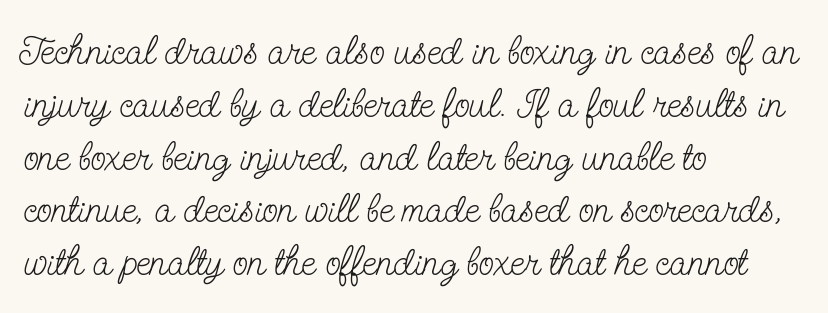
Q: Is the text bold? A: No.
Q: Is the text italic (slanted)? A: Yes.
Q: Is the typeface a serif or a sans-serif typeface? A: Serif.
Q: Is the text underlined? A: No.
Q: How is the paragraph aligned? A: Left-aligned.
Q: Is the spacing between letters normal or unusually wide? A: Normal.
Q: Is the spacing between lines tight, normal or loose? A: Normal.
Q: Width (condensed, normal, or wide)? A: Condensed.
Q: Stroke contrast? A: Low.
Q: x-height? A: Small.
Q: Monospaced? A: No.
